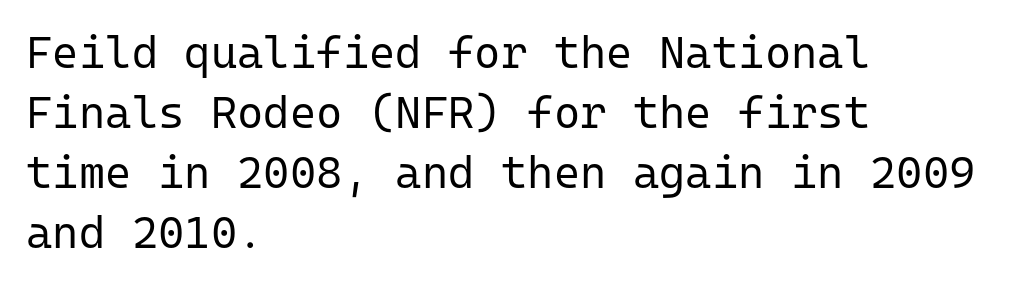
{"serif": "no", "italic": "no", "bold": "no", "weight": "regular", "width": "normal", "stroke_contrast": "low", "x_height": "medium", "monospaced": "yes", "underline": "no", "align": "left", "line_spacing": "normal", "line_spacing_ratio": 1.33, "letter_spacing": "normal", "letter_spacing_em": 0.0, "glyph_px": 45}
